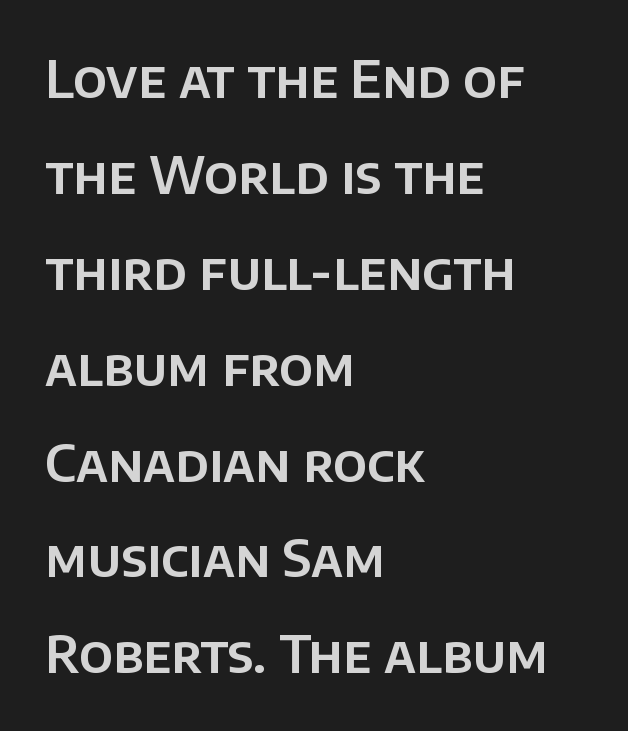
{"serif": "no", "italic": "no", "width": "normal", "stroke_contrast": "low", "x_height": "large", "monospaced": "no", "underline": "no", "align": "left", "line_spacing_ratio": 1.88, "letter_spacing": "normal", "letter_spacing_em": 0.0, "glyph_px": 51}
